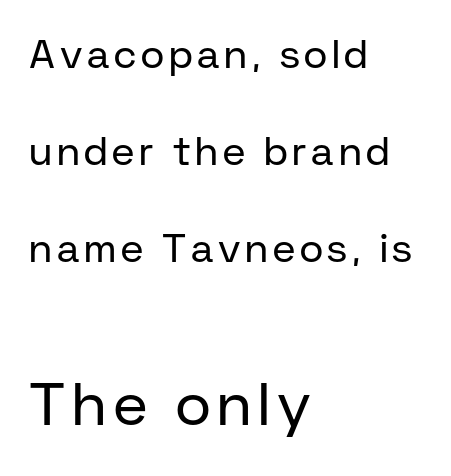
These lines are set flush left with a ragged right edge. Leading: increased. If you drew a line through each stem, it would be perfectly vertical. The letters in the lower block stand taller than those in the block above.
